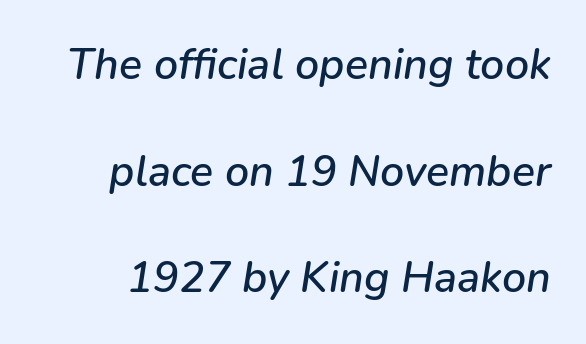
Looks like regular typesetting: each glyph gets only the width it needs. The passage shown leans; its letterforms are oblique. Tracking value appears to be zero — textbook default spacing. The area under the type is left untouched. Leading is clearly above the norm, producing a sparse column.
